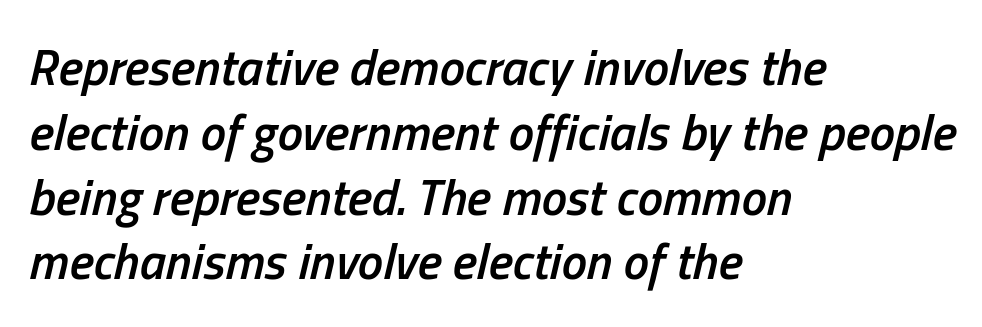
The paragraph shown leans on its left margin. Glance below the letters and you will spot only blank space. The font is running at a semibold setting, under full bold. Compared with ordinary roman type, these characters are visibly tilted. Nobody touched the tracking dial on this one.
